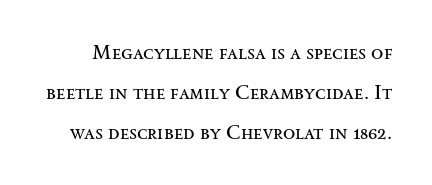
Q: Is the text bold? A: No.
Q: Is the text italic (slanted)? A: No, it is upright.
Q: Is the text underlined? A: No.
Q: Is the spacing between letters normal or unusually wide? A: Normal.
Q: Is the spacing between lines tight, normal or loose? A: Loose.
